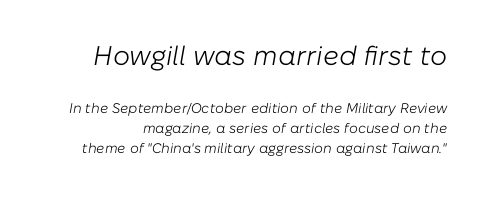
The image shows 27 px text type, italic (leaning right); set normal line spacing (1.43x), normal letter spacing, not underlined; the first (top) block is 1.93x larger.
